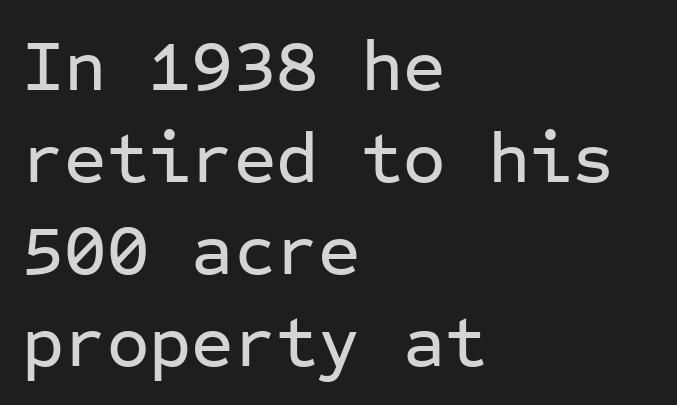
{"serif": "no", "italic": "no", "width": "normal", "stroke_contrast": "low", "x_height": "medium", "monospaced": "yes", "underline": "no", "align": "left", "line_spacing": "normal", "line_spacing_ratio": 1.26, "letter_spacing": "normal", "letter_spacing_em": 0.0, "glyph_px": 73}
